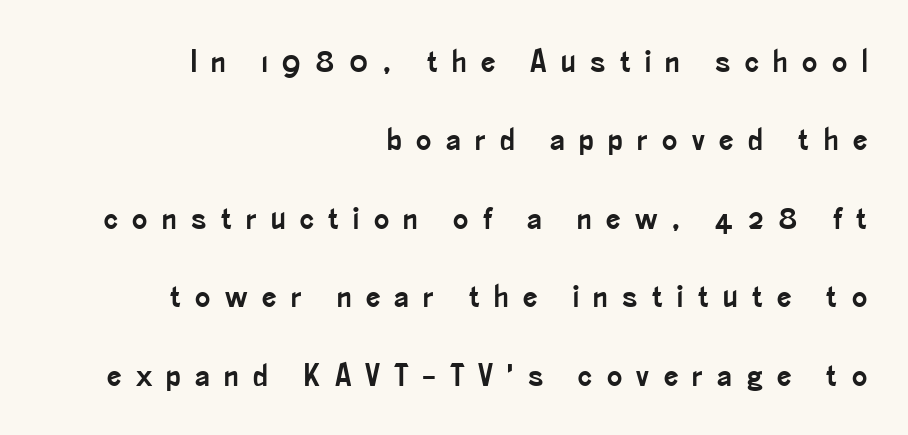
The image shows 32 px condensed sans-serif type, upright; set right-aligned, loose line spacing (2.45x), unusually wide letter spacing (+0.45 em), not underlined; low stroke contrast and a small x-height.
